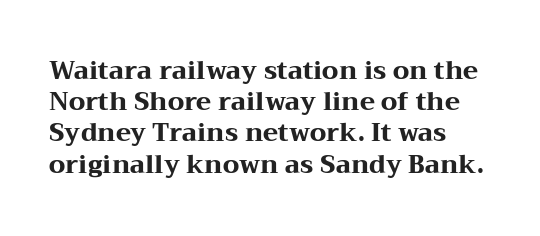
The image shows 25 px bold type, upright; set left-aligned, normal line spacing (1.25x), normal letter spacing, not underlined.
